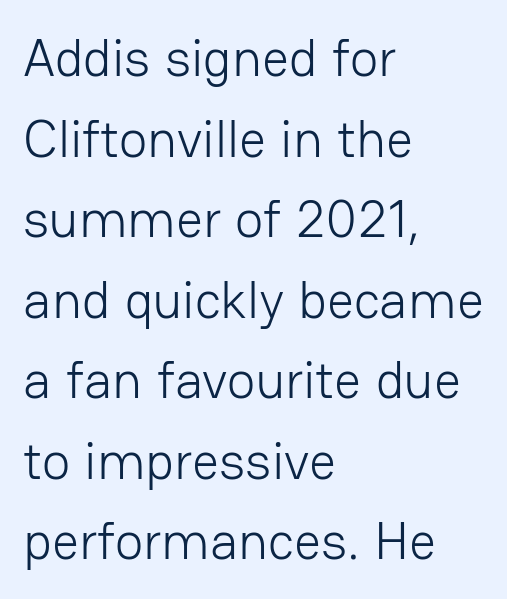
Q: Is the text bold? A: No.
Q: Is the text italic (slanted)? A: No, it is upright.
Q: Is the typeface a serif or a sans-serif typeface? A: Sans-serif.
Q: Is the text underlined? A: No.
Q: How is the paragraph aligned? A: Left-aligned.
Q: Is the spacing between letters normal or unusually wide? A: Normal.
Q: Is the spacing between lines tight, normal or loose? A: Normal.
Q: Width (condensed, normal, or wide)? A: Normal.
Q: Stroke contrast? A: Low.
Q: x-height? A: Medium.
Q: Monospaced? A: No.
